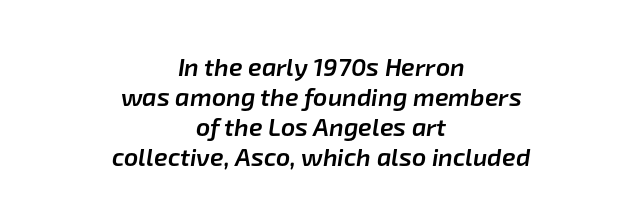
Descenders are the only things crossing below the line. What stands out about the letter spacing? Nothing — it is the standard amount. Horizontal alignment here is central, giving a formal, balanced look. Italic: yes, the glyphs are oblique. A semibold gives these letters moderate extra thickness, short of bold.
